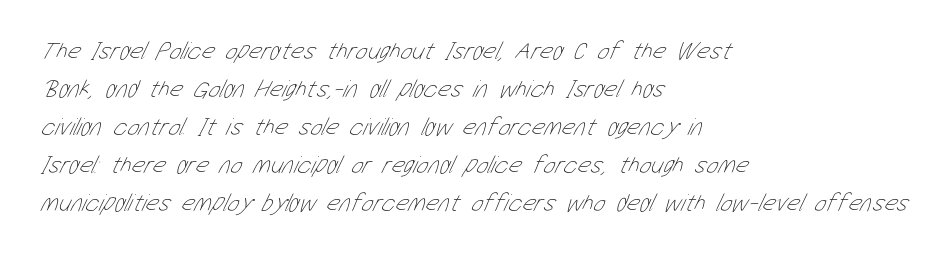
Teacher's note: observe the even left margin — that is flush-left alignment. A clean baseline with only descenders dipping below it. The designer left line spacing at the default. Characters follow at the spacing the type designer built in.
